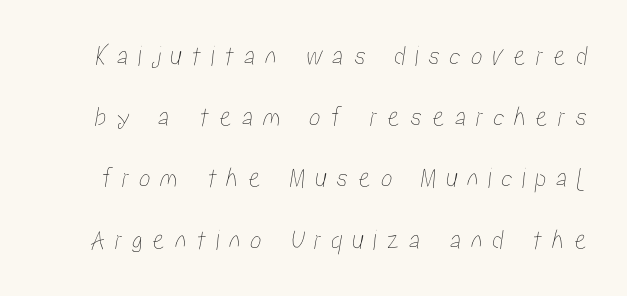
The image shows 29 px condensed type; set loose line spacing (2.11x), unusually wide letter spacing (+0.33 em), not underlined; low stroke contrast and a medium x-height.
